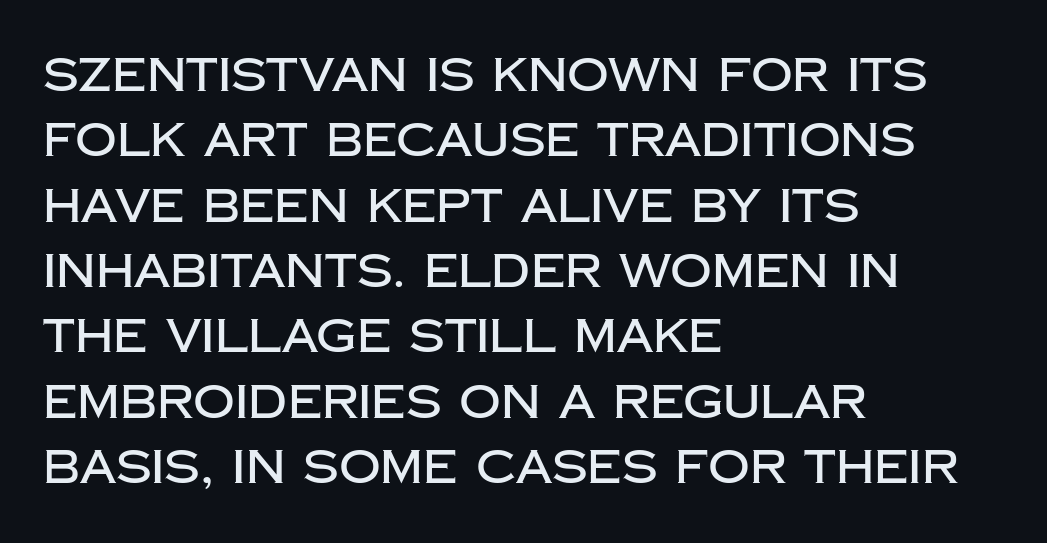
The image shows 46 px sans-serif type, upright; set left-aligned, normal line spacing (1.42x), normal letter spacing, not underlined; low stroke contrast and a large x-height.
